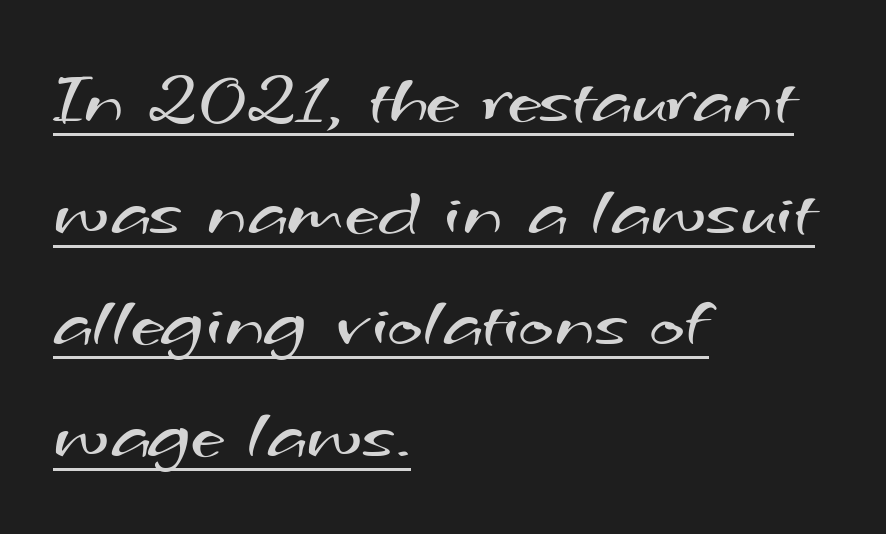
The passage shown is typeset with a sans-serif family. Here the glyphs are tracked normally, forming tight word shapes. These lines are set flush left with a ragged right edge. Beneath each row of characters lies a ruled line.
